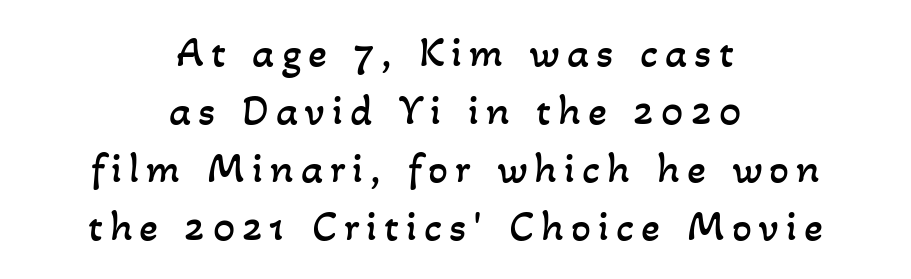
The image shows 44 px regular-weight type; set centered, normal line spacing (1.32x), not underlined; low stroke contrast and a small x-height.
